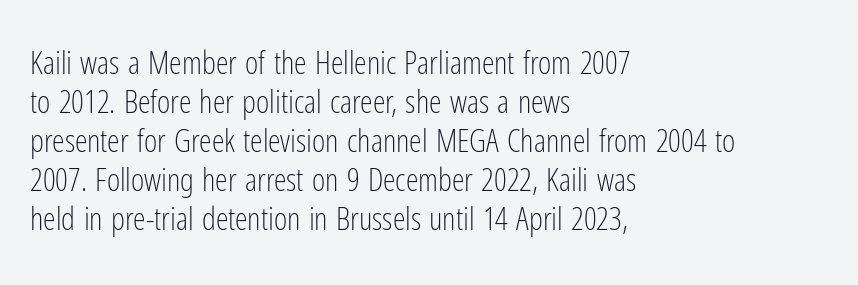
Q: Is the text bold? A: No.
Q: Is the text italic (slanted)? A: No, it is upright.
Q: Is the typeface a serif or a sans-serif typeface? A: Sans-serif.
Q: Is the text underlined? A: No.
Q: How is the paragraph aligned? A: Left-aligned.
Q: Is the spacing between letters normal or unusually wide? A: Normal.
Q: Width (condensed, normal, or wide)? A: Condensed.
Q: Stroke contrast? A: Low.
Q: x-height? A: Medium.
Q: Monospaced? A: No.
